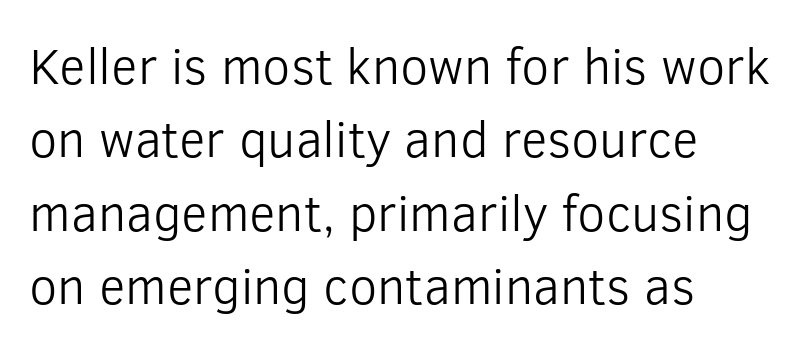
{"serif": "no", "italic": "no", "bold": "no", "weight": "light", "width": "normal", "stroke_contrast": "low", "x_height": "medium", "monospaced": "no", "underline": "no", "align": "left", "line_spacing": "normal", "line_spacing_ratio": 1.44, "letter_spacing": "normal", "letter_spacing_em": 0.0, "glyph_px": 51}
